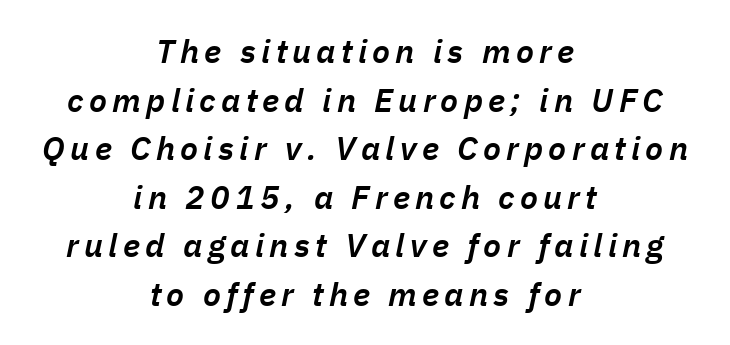
Q: Is the text bold? A: Semi-bold.
Q: Is the text italic (slanted)? A: Yes, it leans right by about 11 degrees.
Q: Is the text underlined? A: No.
Q: How is the paragraph aligned? A: Centered.
Q: Is the spacing between lines tight, normal or loose? A: Normal.
Q: Width (condensed, normal, or wide)? A: Normal.
Q: Stroke contrast? A: Low.
Q: x-height? A: Medium.
Q: Monospaced? A: No.
